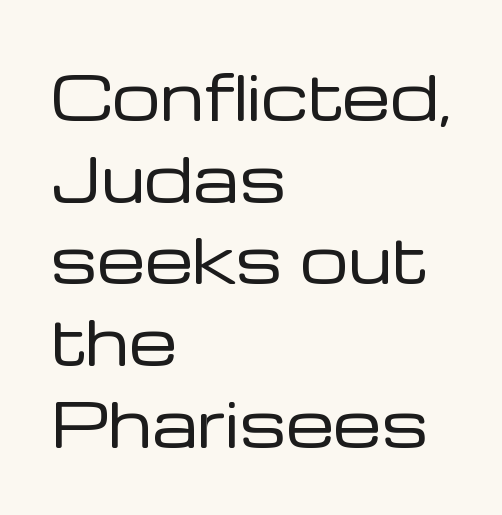
The image shows 61 px regular-weight sans-serif type, upright; set left-aligned, normal line spacing (1.34x), normal letter spacing, not underlined; low stroke contrast and a medium x-height.
